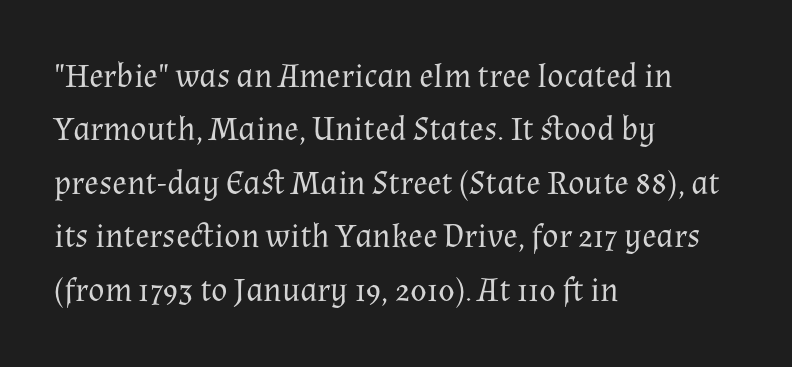
{"serif": "yes", "italic": "no", "bold": "no", "weight": "regular", "width": "normal", "stroke_contrast": "medium", "x_height": "medium", "monospaced": "no", "underline": "no", "align": "left", "line_spacing": "normal", "line_spacing_ratio": 1.57, "letter_spacing": "normal", "letter_spacing_em": 0.0, "glyph_px": 34}
